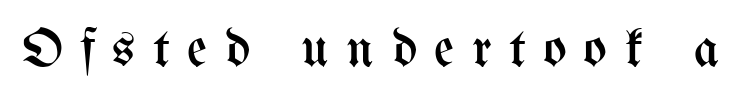
Q: Is the text bold? A: No.
Q: Is the text italic (slanted)? A: No, it is upright.
Q: Is the text underlined? A: No.
Q: Is the spacing between letters normal or unusually wide? A: Unusually wide.
Q: Width (condensed, normal, or wide)? A: Condensed.
Q: Stroke contrast? A: Medium.
Q: x-height? A: Medium.
Q: Monospaced? A: No.
